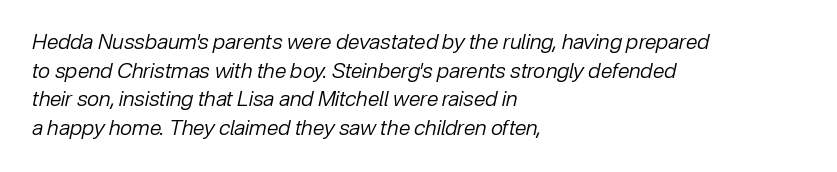
Characters follow at the spacing the type designer built in. Where is the straight margin? On the left. This reads as an unemphasized weight, regular at the heaviest. Decoration check: the copy has no underline.
